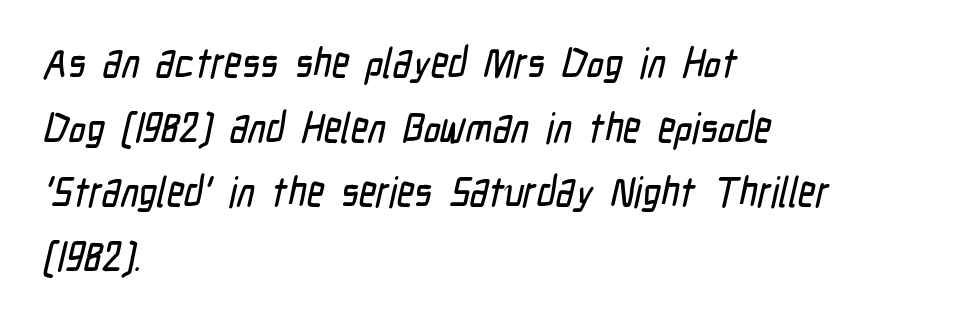
Q: Is the typeface a serif or a sans-serif typeface? A: Sans-serif.
Q: Is the text underlined? A: No.
Q: How is the paragraph aligned? A: Left-aligned.
Q: Is the spacing between letters normal or unusually wide? A: Normal.
Q: Is the spacing between lines tight, normal or loose? A: Normal.
Q: Width (condensed, normal, or wide)? A: Condensed.
Q: Stroke contrast? A: Low.
Q: x-height? A: Medium.
Q: Monospaced? A: No.
